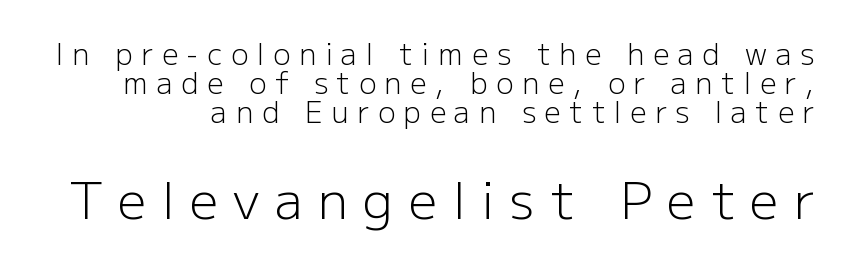
{"serif": "no", "italic": "no", "bold": "no", "weight": "light", "width": "normal", "stroke_contrast": "low", "x_height": "medium", "monospaced": "no", "underline": "no", "line_spacing": "tight", "line_spacing_ratio": 1.0, "letter_spacing": "wide", "letter_spacing_em": 0.3, "larger_block": "second", "size_ratio": 1.76, "glyph_px": 51}
